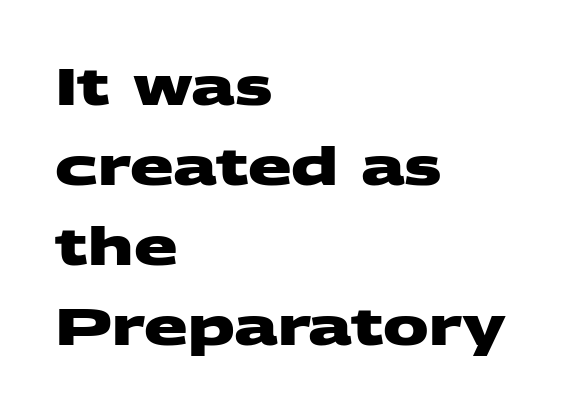
{"serif": "no", "bold": "yes", "weight": "heavy", "width": "wide", "stroke_contrast": "medium", "x_height": "large", "monospaced": "no", "underline": "no", "align": "left", "line_spacing": "normal", "line_spacing_ratio": 1.57, "letter_spacing": "normal", "letter_spacing_em": 0.0, "glyph_px": 51}
